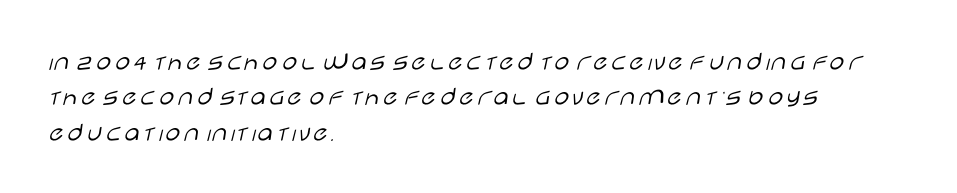
{"bold": "no", "underline": "no", "align": "left", "line_spacing": "normal", "line_spacing_ratio": 1.31, "letter_spacing": "normal", "letter_spacing_em": 0.0, "glyph_px": 27}
